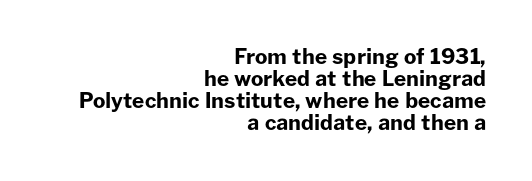
Q: Is the text bold? A: Yes.
Q: Is the text italic (slanted)? A: No, it is upright.
Q: Is the text underlined? A: No.
Q: How is the paragraph aligned? A: Right-aligned.
Q: Is the spacing between letters normal or unusually wide? A: Normal.
Q: Is the spacing between lines tight, normal or loose? A: Tight.
